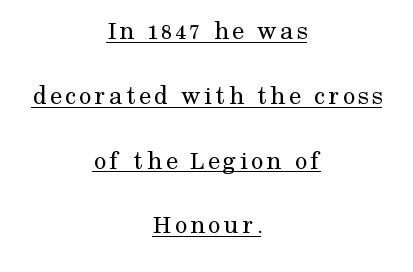
The image shows 27 px text type, upright; set centered, loose line spacing (2.4x), underlined.
